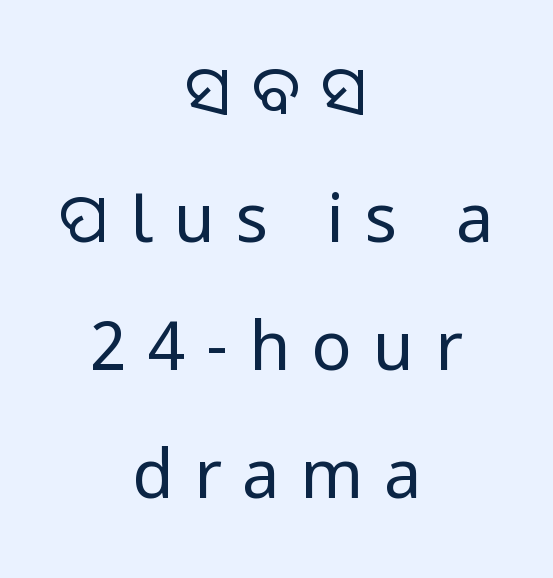
Q: Is the text bold? A: No.
Q: Is the text italic (slanted)? A: No, it is upright.
Q: Is the typeface a serif or a sans-serif typeface? A: Sans-serif.
Q: Is the text underlined? A: No.
Q: How is the paragraph aligned? A: Centered.
Q: Is the spacing between letters normal or unusually wide? A: Unusually wide.
Q: Is the spacing between lines tight, normal or loose? A: Loose.
Q: Width (condensed, normal, or wide)? A: Condensed.
Q: Stroke contrast? A: Low.
Q: x-height? A: Large.
Q: Monospaced? A: No.
